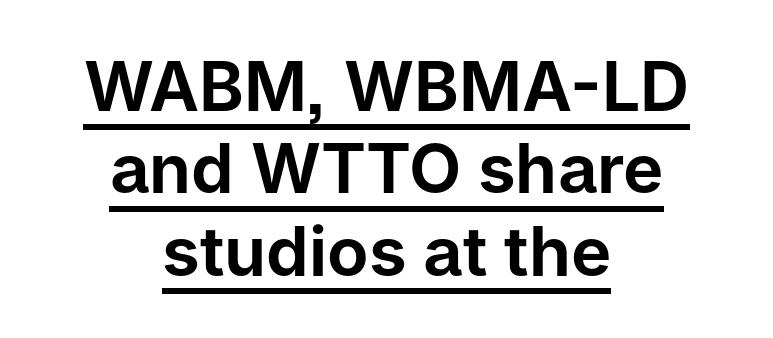
Q: Is the text italic (slanted)? A: No, it is upright.
Q: Is the typeface a serif or a sans-serif typeface? A: Sans-serif.
Q: Is the text underlined? A: Yes.
Q: How is the paragraph aligned? A: Centered.
Q: Is the spacing between letters normal or unusually wide? A: Normal.
Q: Width (condensed, normal, or wide)? A: Normal.
Q: Stroke contrast? A: Low.
Q: x-height? A: Medium.
Q: Monospaced? A: No.
